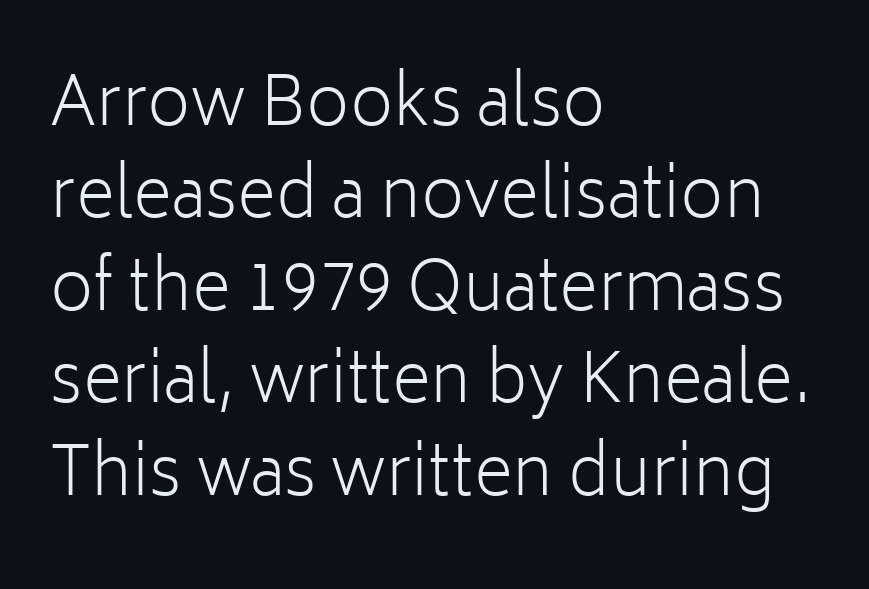
The image shows 67 px light sans-serif type, upright; set left-aligned, normal line spacing (1.38x), normal letter spacing, not underlined; low stroke contrast and a medium x-height.
